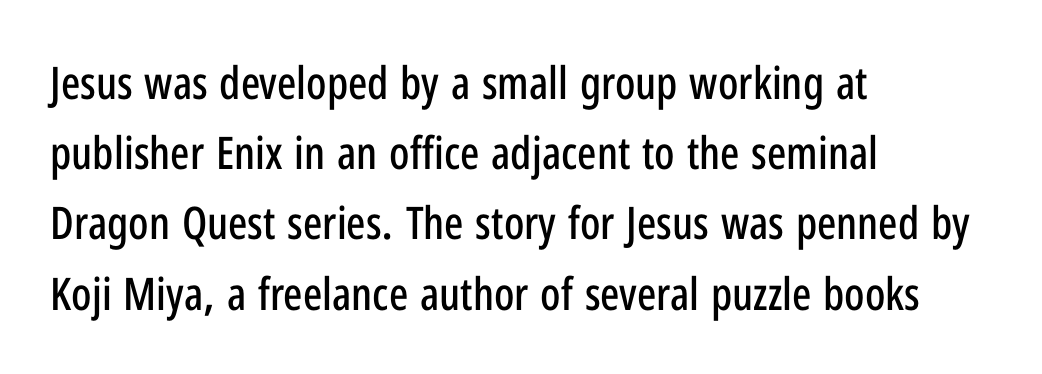
The image shows 45 px condensed sans-serif type, upright; set left-aligned, normal line spacing (1.56x), normal letter spacing, not underlined; low stroke contrast and a medium x-height.
